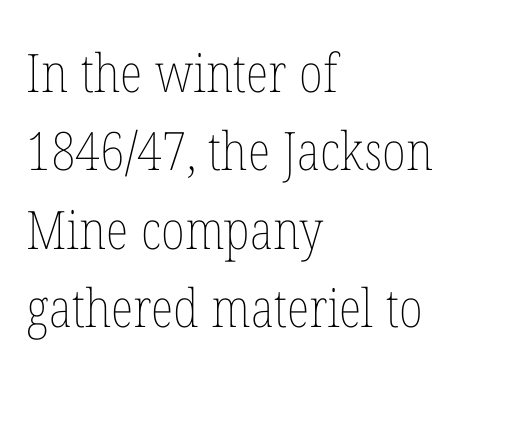
The image shows 53 px thin, condensed type, upright; set left-aligned, normal line spacing (1.48x), normal letter spacing, not underlined; low stroke contrast and a medium x-height.
